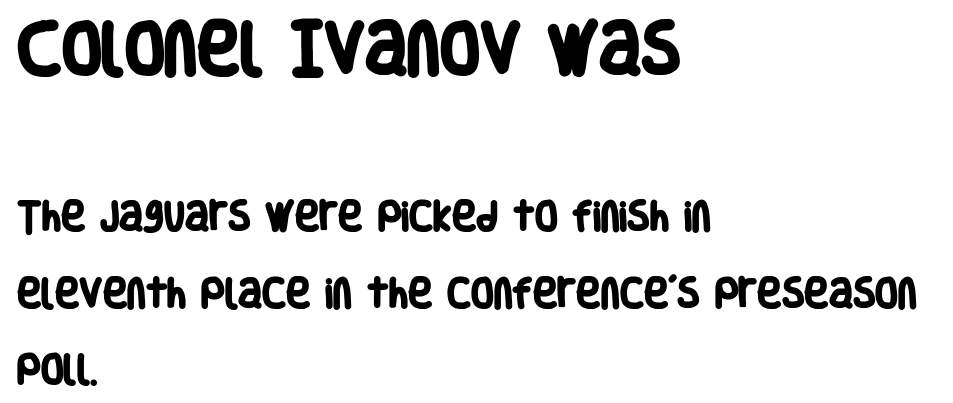
The image shows 58 px heavy, condensed sans-serif type; set left-aligned, loose line spacing (2.32x), normal letter spacing, not underlined; the first (top) block is 1.76x larger; low stroke contrast and a large x-height.
